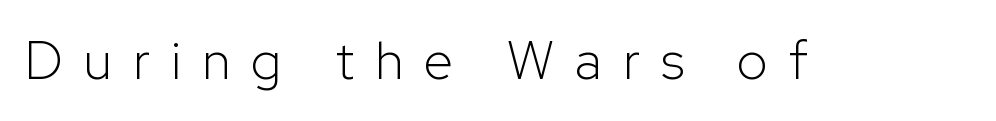
Q: Is the text bold? A: No.
Q: Is the text italic (slanted)? A: No, it is upright.
Q: Is the typeface a serif or a sans-serif typeface? A: Sans-serif.
Q: Is the text underlined? A: No.
Q: Is the spacing between letters normal or unusually wide? A: Unusually wide.
Q: Width (condensed, normal, or wide)? A: Normal.
Q: Stroke contrast? A: Low.
Q: x-height? A: Medium.
Q: Monospaced? A: No.
